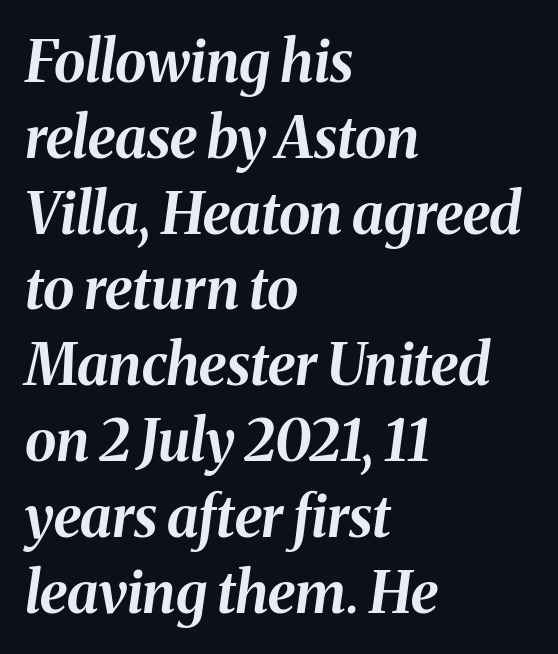
{"italic": "yes", "lean": "right", "slant_degrees": 8, "bold": "yes", "weight": "bold", "width": "normal", "stroke_contrast": "medium", "x_height": "medium", "monospaced": "no", "underline": "no", "align": "left", "line_spacing": "normal", "line_spacing_ratio": 1.33, "letter_spacing": "normal", "letter_spacing_em": 0.0, "glyph_px": 57}
